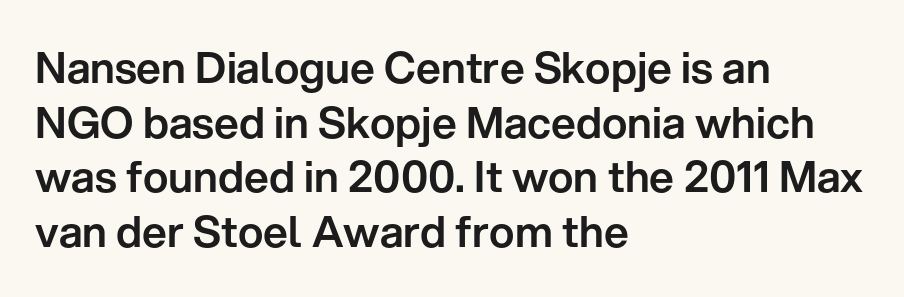
Q: Is the text italic (slanted)? A: No, it is upright.
Q: Is the typeface a serif or a sans-serif typeface? A: Sans-serif.
Q: Is the text underlined? A: No.
Q: How is the paragraph aligned? A: Left-aligned.
Q: Is the spacing between letters normal or unusually wide? A: Normal.
Q: Is the spacing between lines tight, normal or loose? A: Normal.
Q: Width (condensed, normal, or wide)? A: Normal.
Q: Stroke contrast? A: Low.
Q: x-height? A: Medium.
Q: Monospaced? A: No.
